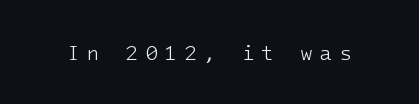
The image shows 21 px text type, upright; set unusually wide letter spacing (+0.31 em), not underlined.
